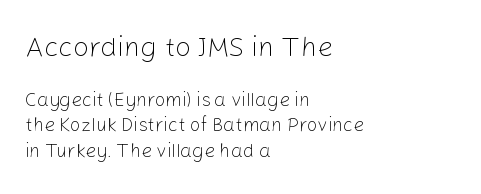
{"serif": "no", "italic": "no", "bold": "no", "weight": "light", "width": "normal", "stroke_contrast": "low", "x_height": "medium", "monospaced": "no", "underline": "no", "align": "left", "line_spacing": "normal", "line_spacing_ratio": 1.34, "letter_spacing": "normal", "letter_spacing_em": 0.0, "larger_block": "first", "size_ratio": 1.47, "glyph_px": 28}
